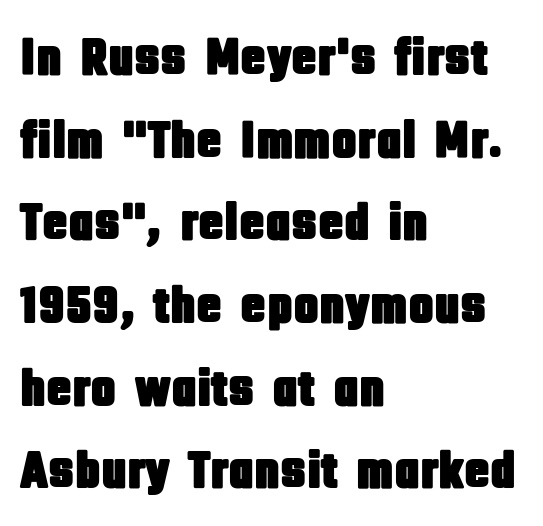
{"serif": "no", "italic": "no", "width": "condensed", "stroke_contrast": "low", "x_height": "large", "monospaced": "no", "underline": "no", "align": "left", "line_spacing": "normal", "line_spacing_ratio": 1.56, "letter_spacing": "normal", "letter_spacing_em": 0.0, "glyph_px": 53}
